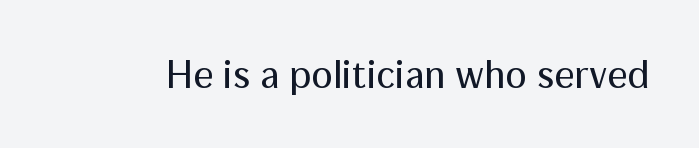
{"serif": "no", "italic": "no", "bold": "no", "weight": "regular", "width": "normal", "stroke_contrast": "medium", "x_height": "medium", "monospaced": "no", "underline": "no", "letter_spacing": "normal", "letter_spacing_em": 0.0, "glyph_px": 40}
